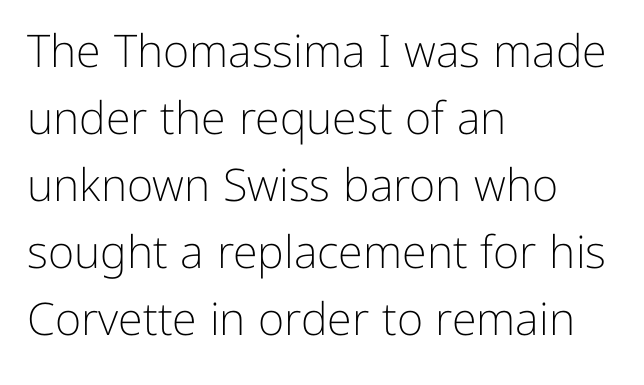
Counters stay open thanks to moderate or lighter strokes. The lines are quadded left. Each letter keeps its own natural width here, so spacing adapts to shape. No extra tracking has been applied to these lines. Has an underline been added? It has not.
